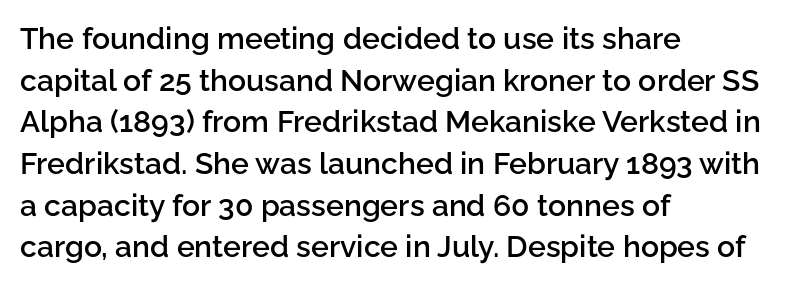
The image shows 30 px semibold sans-serif type, upright; set left-aligned, normal line spacing (1.39x), normal letter spacing, not underlined; low stroke contrast and a medium x-height.
